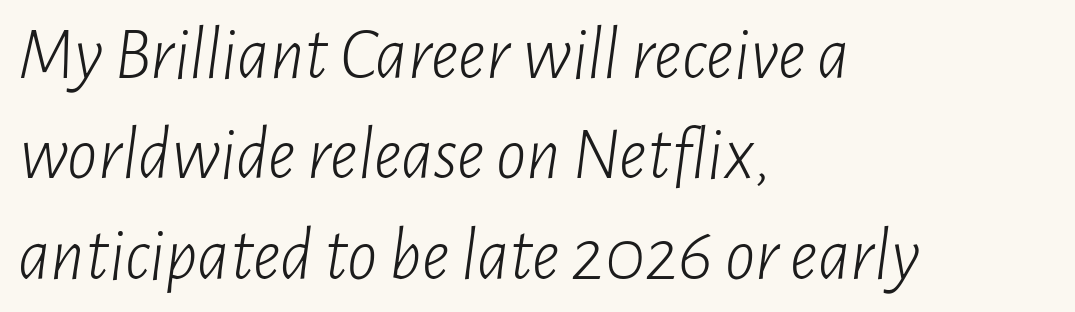
{"italic": "yes", "lean": "right", "slant_degrees": 7, "bold": "no", "weight": "light", "width": "condensed", "stroke_contrast": "low", "x_height": "medium", "monospaced": "no", "underline": "no", "align": "left", "line_spacing": "normal", "line_spacing_ratio": 1.34, "letter_spacing": "normal", "letter_spacing_em": 0.0, "glyph_px": 75}
